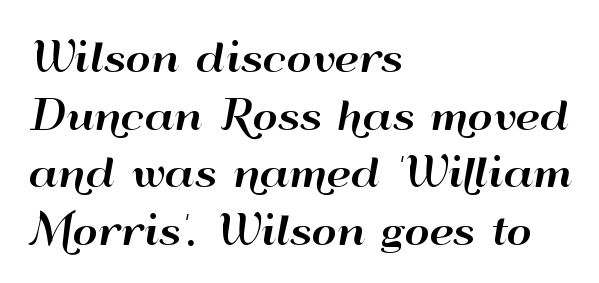
The image shows 39 px wide sans-serif type; set left-aligned, normal line spacing (1.48x), normal letter spacing, not underlined; high stroke contrast and a small x-height.
